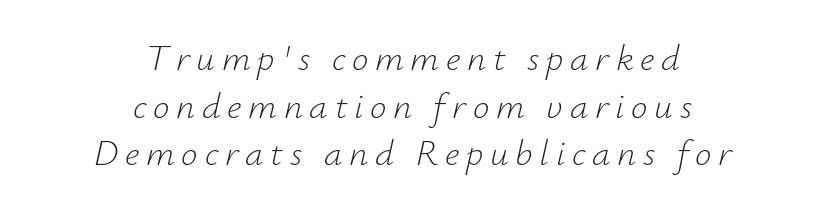
{"italic": "yes", "lean": "right", "slant_degrees": 12, "bold": "no", "weight": "light", "width": "normal", "stroke_contrast": "low", "x_height": "small", "monospaced": "no", "underline": "no", "align": "center", "line_spacing": "normal", "line_spacing_ratio": 1.29, "glyph_px": 37}
